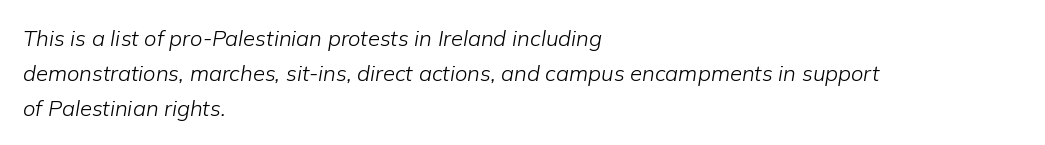
Underlining? Definitely not there. This sample uses an oblique cut, with every glyph tilted off the vertical. A student would call this left alignment; a typographer would say flush left, rag right. Does the leading feel generous? No, just average.
